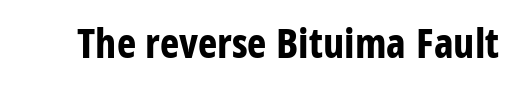
The image shows 41 px bold, condensed sans-serif type, upright; set normal letter spacing, not underlined; low stroke contrast and a large x-height.
